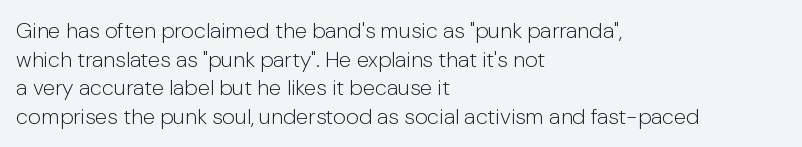
{"italic": "no", "bold": "no", "underline": "no", "align": "left", "line_spacing": "normal", "line_spacing_ratio": 1.3, "letter_spacing": "normal", "letter_spacing_em": 0.0, "glyph_px": 22}
